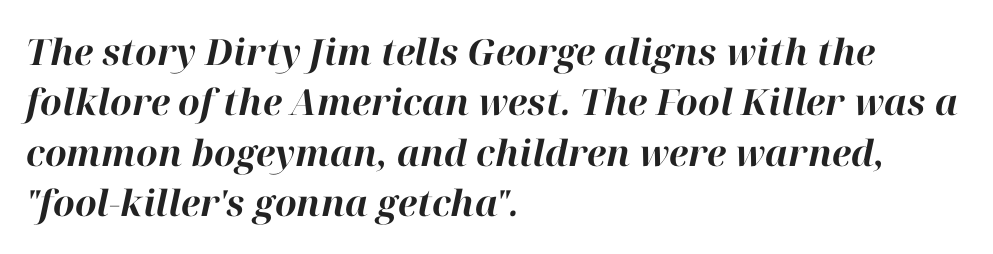
The image shows 36 px bold type, italic (leaning right); set left-aligned, normal line spacing (1.4x), normal letter spacing, not underlined; high stroke contrast and a medium x-height.
